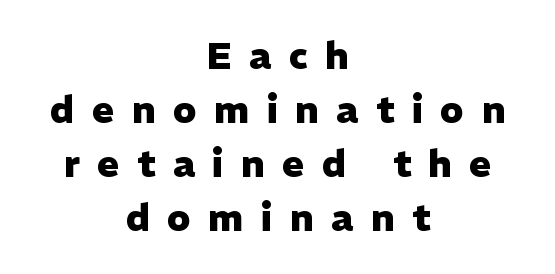
You could only call the tracking loose — the letters float apart. A student would call this center alignment; a typographer would say set centered. The space beneath each line is pristine and unruled. You could not count columns in this text — the font is proportionally spaced. Thick stems and heavy bowls — unmistakably bold. The text was rendered using a sans face with plain stroke endings.
